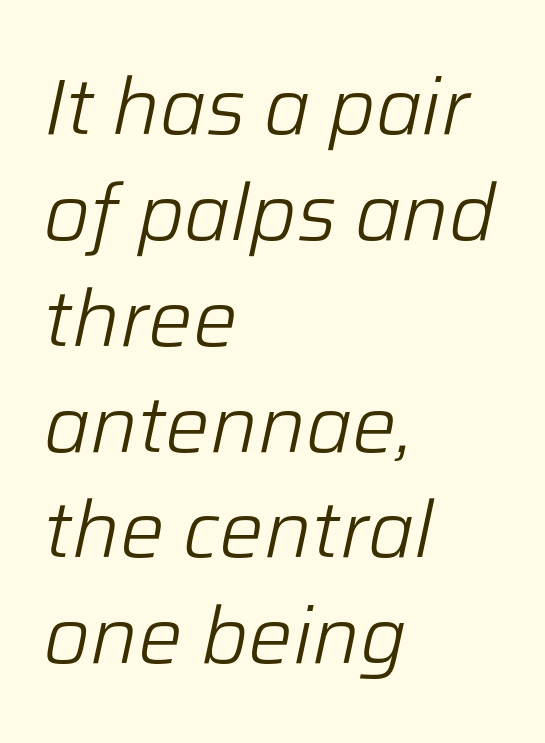
Quick note: underline off. Notice how the passage keeps a crisp vertical edge on the left only. Spacing verdict: proportional, widths tailored to each character. Honestly, the row spacing looks completely unremarkable. Stroke mass is kept to a normal reading level or below.
